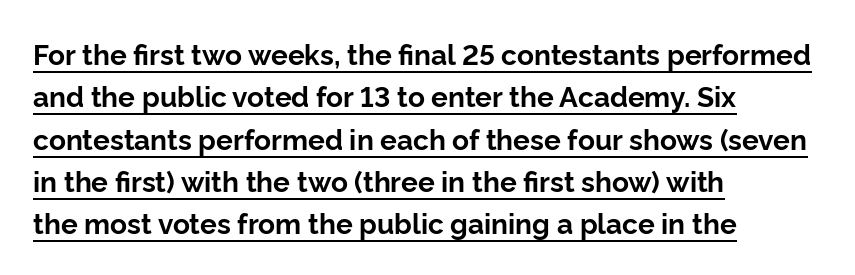
What decoration does the sample have? An underline. The leading is moderate, giving the passage an even texture. Is the block centered? No — it sits flush against the left margin. The axis of the letterforms is exactly vertical.
